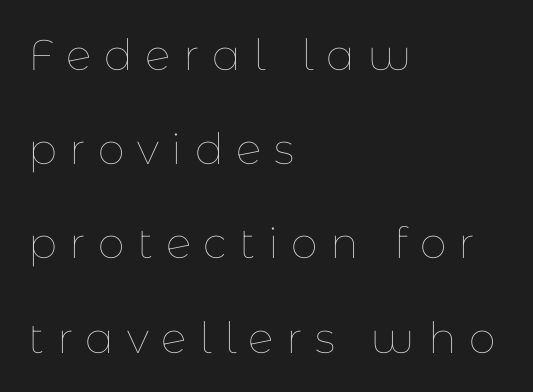
In terms of leading, this rendering errs on the spacious side. The ragged edge is on the right, which tells us the setting is flush left. The axis of the letterforms is exactly vertical. The typeface has the unassuming heft of standard copy or less.
